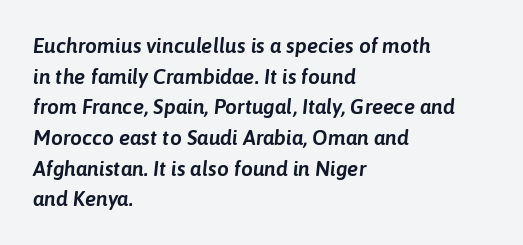
Words appear dense and cohesive because spacing is normal. Line starts are locked; line ends wander. A typesetter would mark this as italic. The string is rendered with underlining switched off. A normal amount of white space separates one row of letters from the next.
